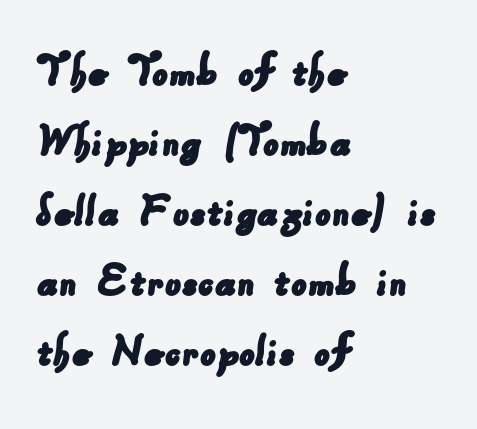
Q: Is the typeface a serif or a sans-serif typeface? A: Sans-serif.
Q: Is the text underlined? A: No.
Q: How is the paragraph aligned? A: Left-aligned.
Q: Is the spacing between letters normal or unusually wide? A: Normal.
Q: Is the spacing between lines tight, normal or loose? A: Normal.
Q: Width (condensed, normal, or wide)? A: Normal.
Q: Stroke contrast? A: Low.
Q: x-height? A: Small.
Q: Monospaced? A: No.
